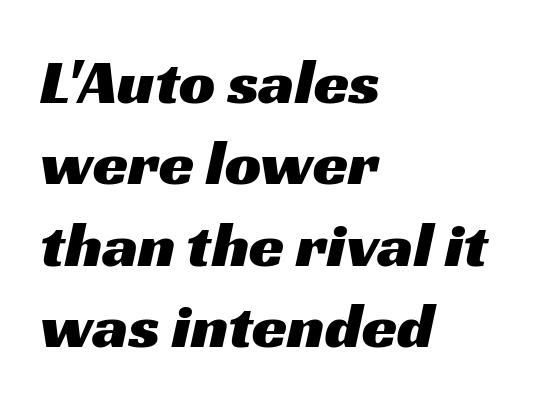
{"serif": "no", "width": "wide", "stroke_contrast": "medium", "x_height": "medium", "monospaced": "no", "underline": "no", "align": "left", "line_spacing": "normal", "line_spacing_ratio": 1.27, "letter_spacing": "normal", "letter_spacing_em": 0.0, "glyph_px": 64}
